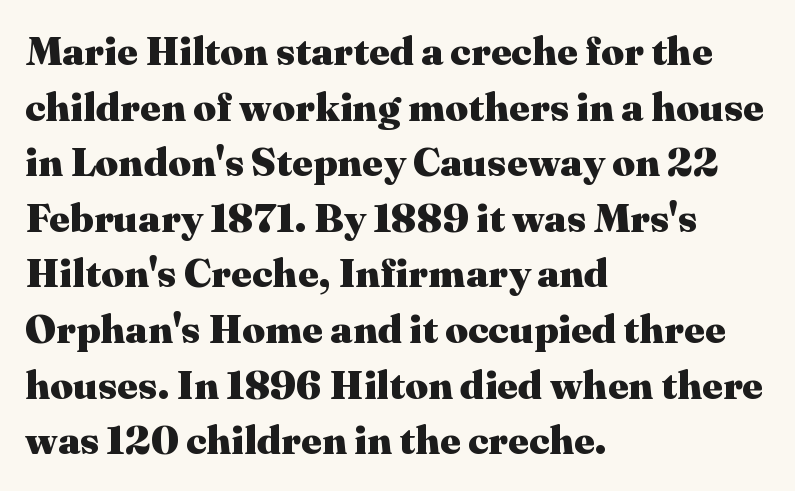
Q: Is the text bold? A: Yes.
Q: Is the text italic (slanted)? A: No, it is upright.
Q: Is the typeface a serif or a sans-serif typeface? A: Serif.
Q: Is the text underlined? A: No.
Q: How is the paragraph aligned? A: Left-aligned.
Q: Is the spacing between letters normal or unusually wide? A: Normal.
Q: Is the spacing between lines tight, normal or loose? A: Normal.
Q: Width (condensed, normal, or wide)? A: Normal.
Q: Stroke contrast? A: Medium.
Q: x-height? A: Medium.
Q: Monospaced? A: No.
